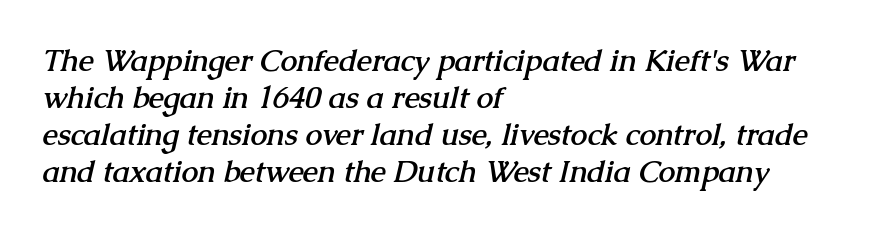
{"serif": "yes", "bold": "yes", "weight": "semibold", "width": "normal", "stroke_contrast": "medium", "x_height": "medium", "monospaced": "no", "underline": "no", "align": "left", "line_spacing_ratio": 1.23, "letter_spacing": "normal", "letter_spacing_em": 0.0, "glyph_px": 30}
